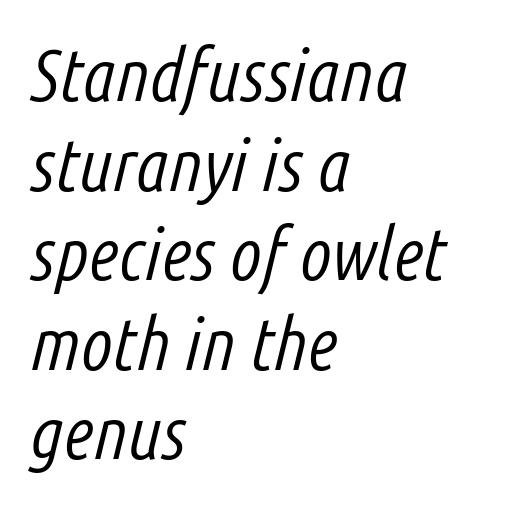
{"italic": "yes", "lean": "right", "slant_degrees": 14, "bold": "no", "weight": "light", "width": "condensed", "stroke_contrast": "low", "x_height": "medium", "monospaced": "no", "underline": "no", "align": "left", "line_spacing_ratio": 1.21, "letter_spacing": "normal", "letter_spacing_em": 0.0, "glyph_px": 74}
